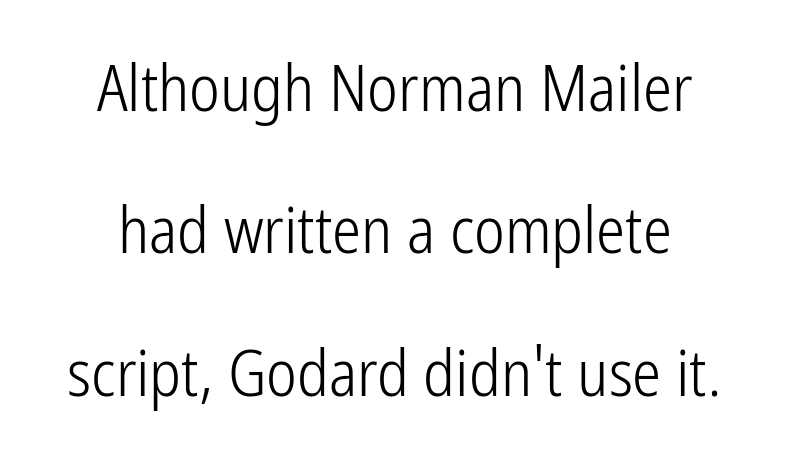
The letters stand straight up with perfectly vertical stems. Note the varied advance widths — an 'i' is clearly narrower than an 'm'. The area under the type is left untouched. The font sits on the lighter half of the weight spectrum, regular included. The characters display no serif detailing; their extremities are plain. The block of text is sparse from top to bottom, with ample space between rows.
